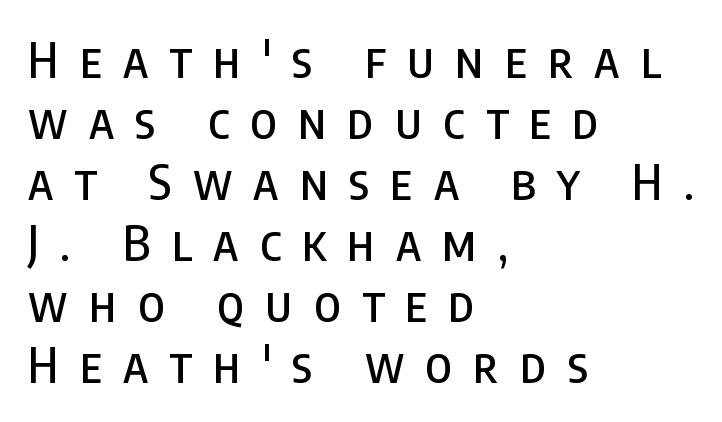
No word sits above an underline. A student would call this left alignment; a typographer would say flush left, rag right. You could not count columns in this text — the font is proportionally spaced. Posture: vertical. The gaps between neighbouring characters are conspicuously large.
